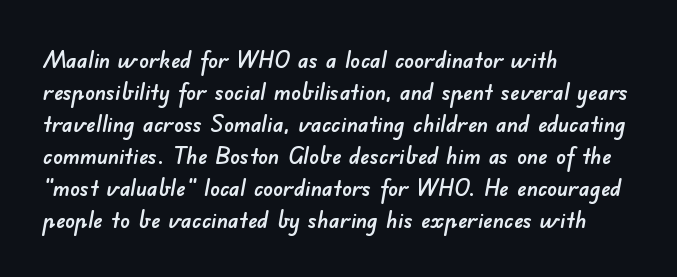
Tracking value appears to be zero — textbook default spacing. Notice how the passage keeps a crisp vertical edge on the left only. Anything drawn beneath the words? Only blank space. Baseline-to-baseline distance is the conventional proportion of letter height.
